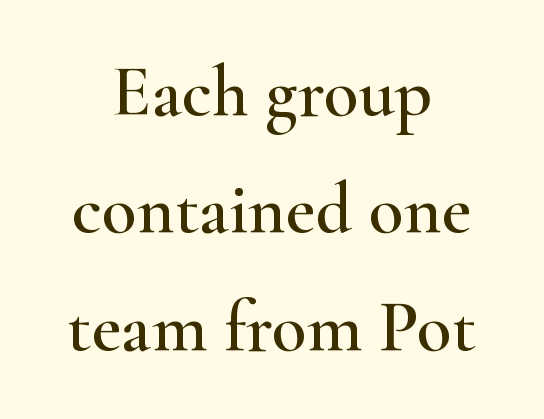
Does the copy run flush right? No — it is centered line by line. Regarding leading, the lines here are spaced in the standard way. The letterforms sit shoulder to shoulder at normal distance. Vertical strokes here are truly vertical.
